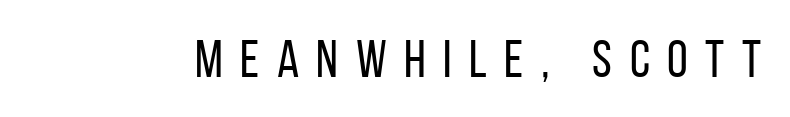
{"serif": "no", "italic": "no", "bold": "no", "weight": "regular", "width": "condensed", "stroke_contrast": "low", "x_height": "large", "monospaced": "no", "underline": "no", "letter_spacing": "wide", "letter_spacing_em": 0.33, "glyph_px": 53}
